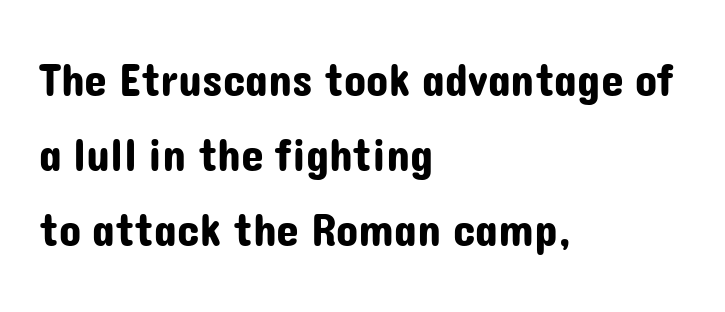
The letters sit at their default tracking, neither squeezed nor spread. Varying glyph widths throughout — classic text-font behaviour. Is there much room between lines? A standard amount, neither cramped nor airy. The text block is weighted toward the left margin, trailing off unevenly rightward. What kind of face is this? One without serifs — a sans. Does the lettering tilt? It doesn't — this is upright.
